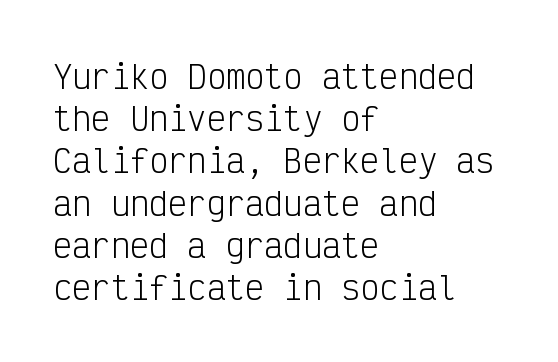
Q: Is the text bold? A: No.
Q: Is the text italic (slanted)? A: No, it is upright.
Q: Is the typeface a serif or a sans-serif typeface? A: Sans-serif.
Q: Is the text underlined? A: No.
Q: How is the paragraph aligned? A: Left-aligned.
Q: Is the spacing between letters normal or unusually wide? A: Normal.
Q: Is the spacing between lines tight, normal or loose? A: Normal.
Q: Width (condensed, normal, or wide)? A: Condensed.
Q: Stroke contrast? A: Low.
Q: x-height? A: Medium.
Q: Monospaced? A: Yes.
